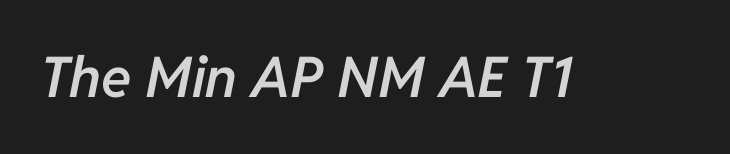
Note the varied advance widths — an 'i' is clearly narrower than an 'm'. Words appear dense and cohesive because spacing is normal. The face used here has a pronounced slope to its letters. The passage shown is semibold, sitting just below true bold.
